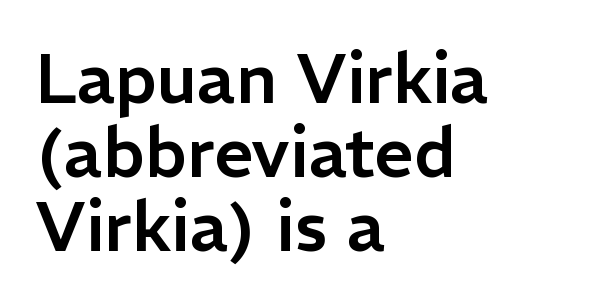
The image shows 69 px sans-serif type, upright; set left-aligned, tight line spacing (1.07x), normal letter spacing, not underlined; low stroke contrast and a medium x-height.
